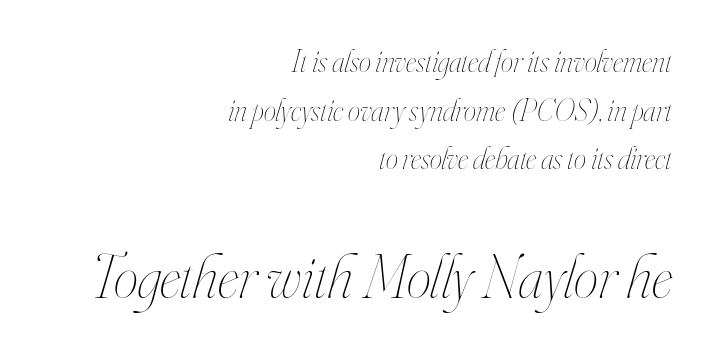
The image shows 62 px thin, condensed type, italic (leaning right); set right-aligned, normal line spacing (1.57x), normal letter spacing, not underlined; the second (bottom) block is 2.0x larger; high stroke contrast and a small x-height.
